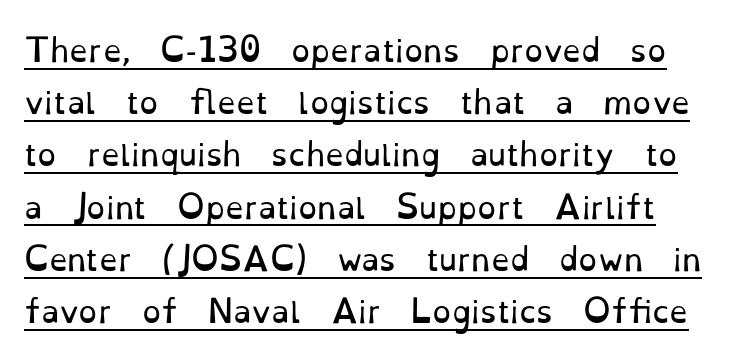
The image shows 30 px regular-weight type, upright; set line spacing 1.74x, normal letter spacing, underlined; low stroke contrast and a small x-height.
